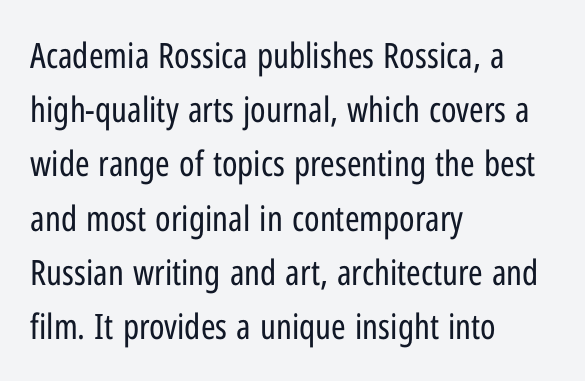
Q: Is the text bold? A: No.
Q: Is the text italic (slanted)? A: No, it is upright.
Q: Is the typeface a serif or a sans-serif typeface? A: Sans-serif.
Q: Is the text underlined? A: No.
Q: How is the paragraph aligned? A: Left-aligned.
Q: Is the spacing between letters normal or unusually wide? A: Normal.
Q: Is the spacing between lines tight, normal or loose? A: Normal.
Q: Width (condensed, normal, or wide)? A: Condensed.
Q: Stroke contrast? A: Low.
Q: x-height? A: Medium.
Q: Monospaced? A: No.
